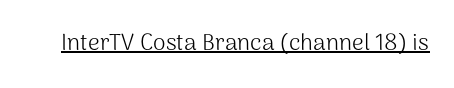
{"italic": "no", "bold": "no", "underline": "yes", "letter_spacing": "normal", "letter_spacing_em": 0.0, "glyph_px": 23}
